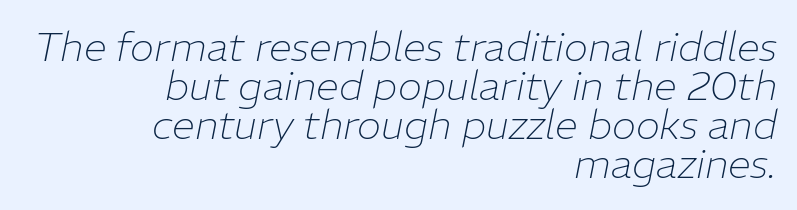
Q: Is the text bold? A: No.
Q: Is the text italic (slanted)? A: Yes, it leans right by about 11 degrees.
Q: Is the text underlined? A: No.
Q: How is the paragraph aligned? A: Right-aligned.
Q: Is the spacing between letters normal or unusually wide? A: Normal.
Q: Is the spacing between lines tight, normal or loose? A: Tight.
Q: Width (condensed, normal, or wide)? A: Normal.
Q: Stroke contrast? A: Low.
Q: x-height? A: Medium.
Q: Monospaced? A: No.
